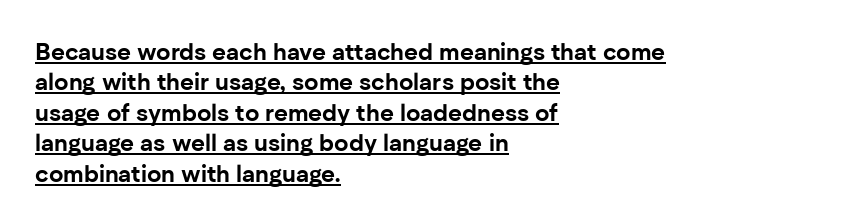
The image shows 24 px bold type, upright; set left-aligned, normal line spacing (1.27x), normal letter spacing, underlined.
